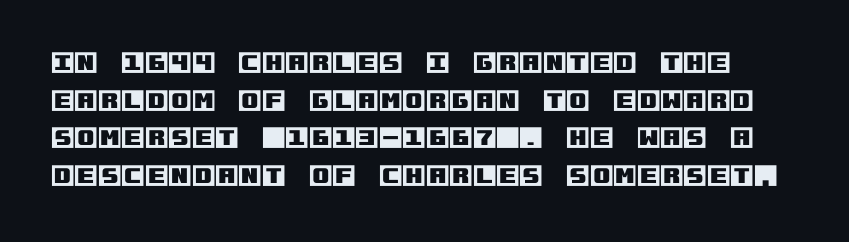
{"italic": "no", "underline": "no", "line_spacing": "normal", "line_spacing_ratio": 1.57, "letter_spacing": "normal", "letter_spacing_em": 0.0, "glyph_px": 24}
